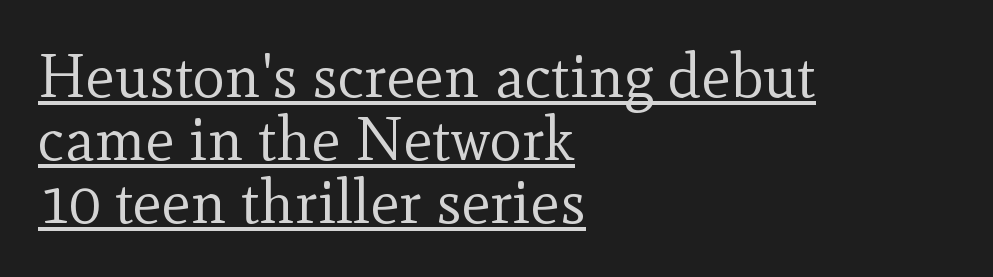
The text block is weighted toward the left margin, trailing off unevenly rightward. This sample uses an upright cut, with every glyph sitting square on the baseline. The face used here is seriffed, in the tradition of book romans. A typesetter would call this leading minimal, almost set solid. The gaps between neighbouring characters are ordinary and unremarkable.
